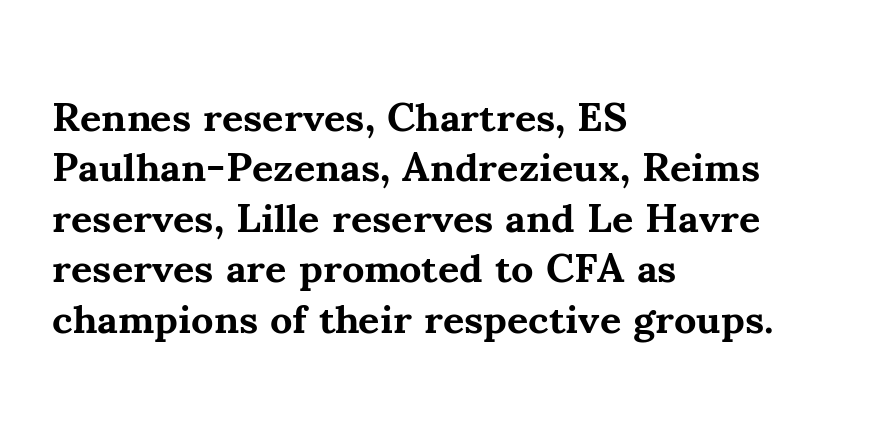
Q: Is the text bold? A: Yes.
Q: Is the text italic (slanted)? A: No, it is upright.
Q: Is the typeface a serif or a sans-serif typeface? A: Serif.
Q: Is the text underlined? A: No.
Q: How is the paragraph aligned? A: Left-aligned.
Q: Is the spacing between letters normal or unusually wide? A: Normal.
Q: Width (condensed, normal, or wide)? A: Normal.
Q: Stroke contrast? A: Medium.
Q: x-height? A: Small.
Q: Monospaced? A: No.
